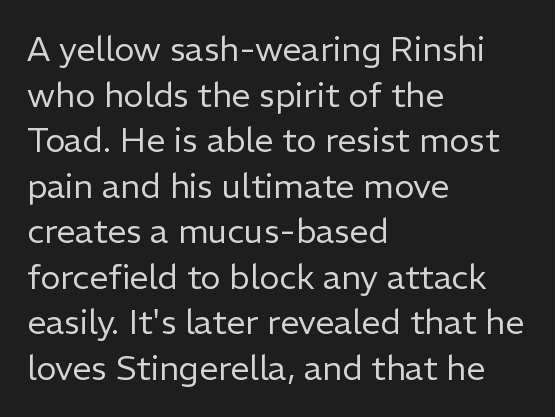
{"serif": "no", "italic": "no", "bold": "no", "weight": "regular", "width": "normal", "stroke_contrast": "low", "x_height": "medium", "monospaced": "no", "underline": "no", "align": "left", "line_spacing": "normal", "line_spacing_ratio": 1.34, "letter_spacing": "normal", "letter_spacing_em": 0.0, "glyph_px": 34}
